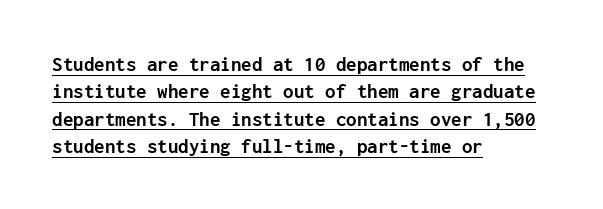
Q: Is the text bold? A: Yes.
Q: Is the text italic (slanted)? A: No, it is upright.
Q: Is the text underlined? A: Yes.
Q: How is the paragraph aligned? A: Left-aligned.
Q: Is the spacing between letters normal or unusually wide? A: Normal.
Q: Is the spacing between lines tight, normal or loose? A: Normal.
